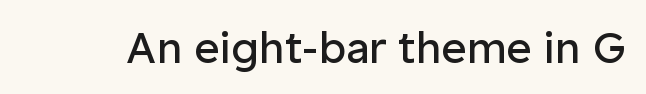
The image shows 43 px regular-weight sans-serif type, upright; set normal letter spacing, not underlined; low stroke contrast and a medium x-height.
